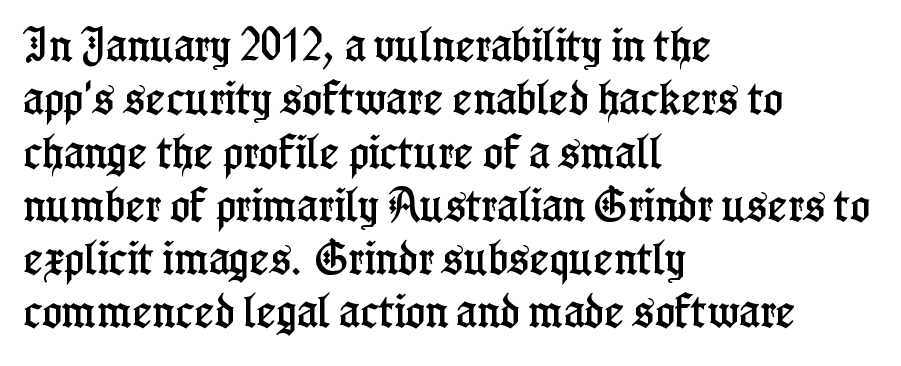
{"serif": "yes", "italic": "no", "width": "condensed", "stroke_contrast": "low", "x_height": "medium", "monospaced": "no", "underline": "no", "align": "left", "line_spacing": "normal", "line_spacing_ratio": 1.44, "letter_spacing": "normal", "letter_spacing_em": 0.0, "glyph_px": 37}
